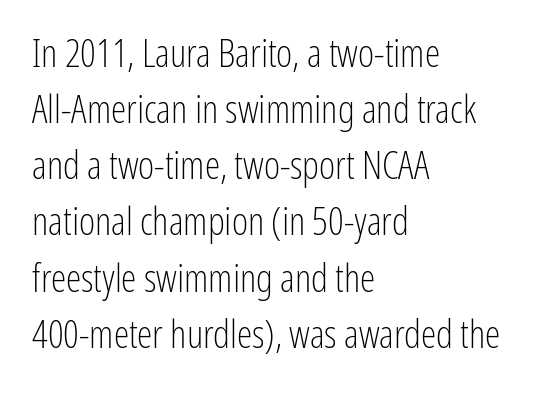
The typesetter chose a ragged-right arrangement here. Honestly, there is no underline to notice here at all. The text was rendered using a sans face with plain stroke endings. Evenly set lines give the paragraph a standard silhouette. The cut favours lightness, reaching ordinary text weight at its darkest.
